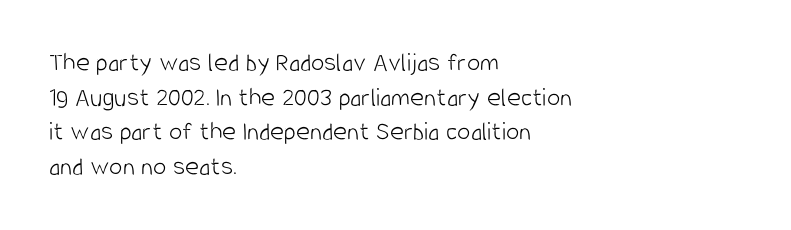
Q: Is the text bold? A: No.
Q: Is the text italic (slanted)? A: No, it is upright.
Q: Is the text underlined? A: No.
Q: How is the paragraph aligned? A: Left-aligned.
Q: Is the spacing between letters normal or unusually wide? A: Normal.
Q: Is the spacing between lines tight, normal or loose? A: Normal.
